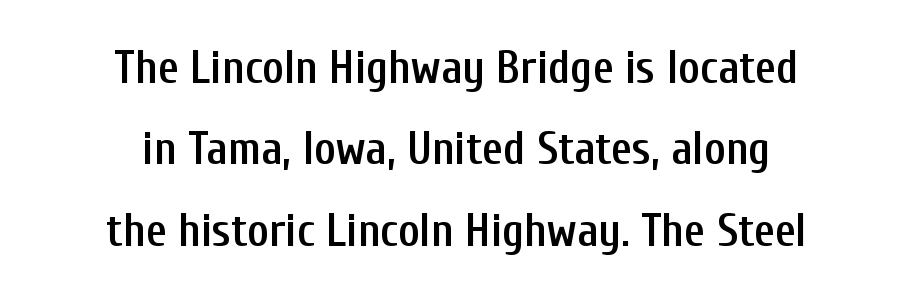
{"serif": "no", "italic": "no", "bold": "semi", "weight": "semibold", "width": "condensed", "stroke_contrast": "low", "x_height": "medium", "monospaced": "no", "underline": "no", "align": "center", "line_spacing_ratio": 1.77, "letter_spacing": "normal", "letter_spacing_em": 0.0, "glyph_px": 46}
